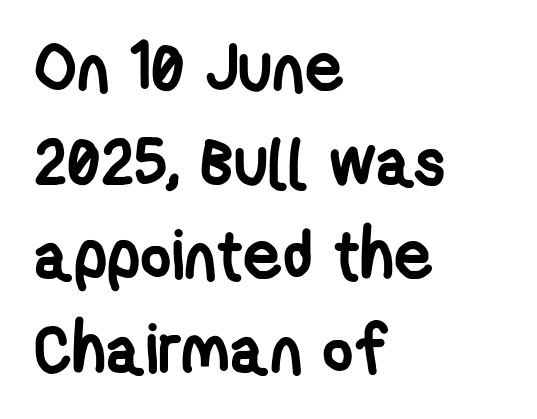
The image shows 68 px semibold, condensed sans-serif type; set left-aligned, normal line spacing (1.38x), normal letter spacing, not underlined; low stroke contrast and a medium x-height.
